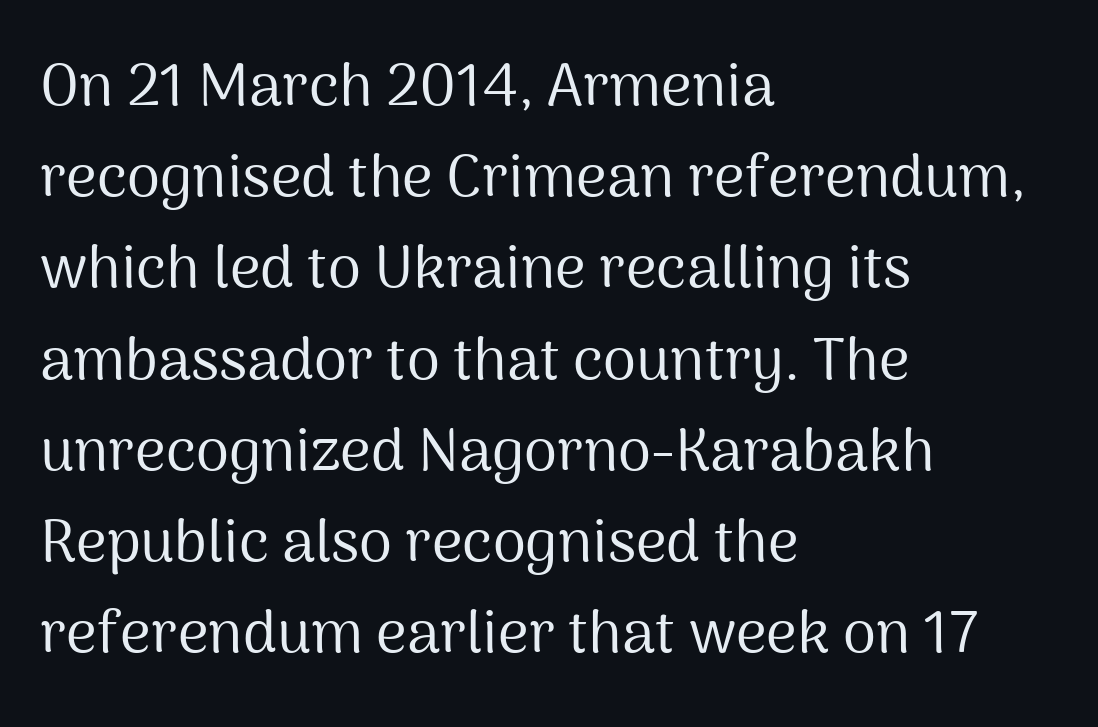
Q: Is the text bold? A: No.
Q: Is the text italic (slanted)? A: No, it is upright.
Q: Is the typeface a serif or a sans-serif typeface? A: Sans-serif.
Q: Is the text underlined? A: No.
Q: How is the paragraph aligned? A: Left-aligned.
Q: Is the spacing between letters normal or unusually wide? A: Normal.
Q: Is the spacing between lines tight, normal or loose? A: Normal.
Q: Width (condensed, normal, or wide)? A: Normal.
Q: Stroke contrast? A: Medium.
Q: x-height? A: Medium.
Q: Monospaced? A: No.
